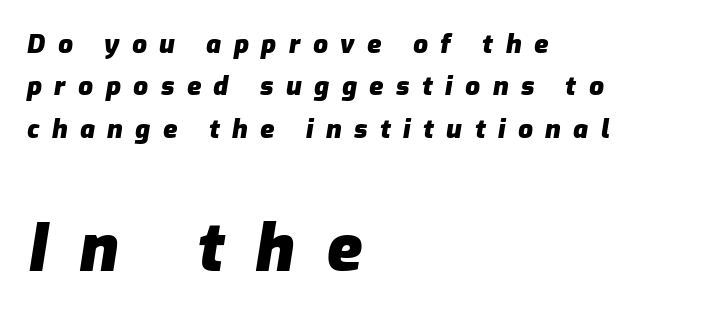
{"italic": "yes", "lean": "right", "slant_degrees": 9, "bold": "yes", "weight": "heavy", "width": "normal", "stroke_contrast": "low", "x_height": "medium", "monospaced": "no", "underline": "no", "align": "left", "line_spacing": "normal", "line_spacing_ratio": 1.63, "letter_spacing": "wide", "letter_spacing_em": 0.48, "larger_block": "second", "size_ratio": 2.5, "glyph_px": 65}
